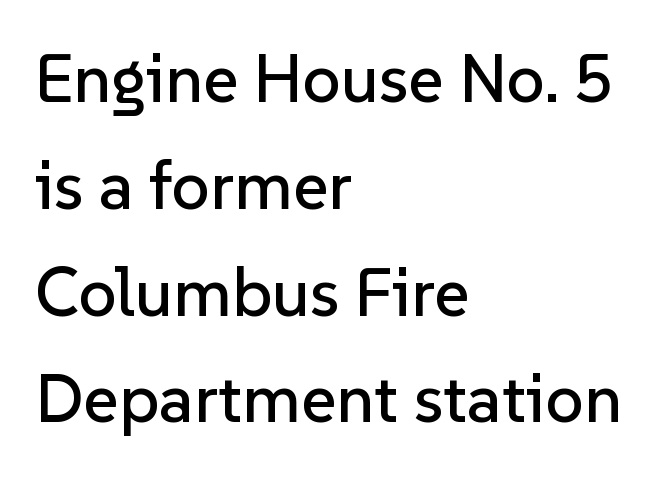
{"serif": "no", "italic": "no", "width": "normal", "stroke_contrast": "low", "x_height": "medium", "monospaced": "no", "underline": "no", "align": "left", "line_spacing": "normal", "line_spacing_ratio": 1.57, "letter_spacing": "normal", "letter_spacing_em": 0.0, "glyph_px": 68}
